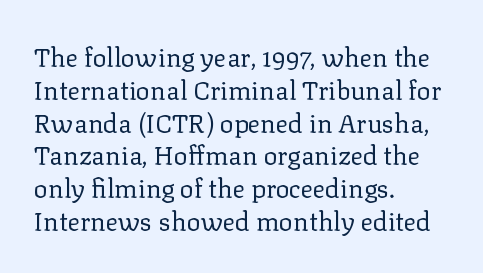
Check the space under the baseline: it is left empty. Posture: upright roman. Is the type heavy? It reads as light-to-regular instead. One-word summary of the alignment: left. The line-height multiplier appears to be the usual default.
